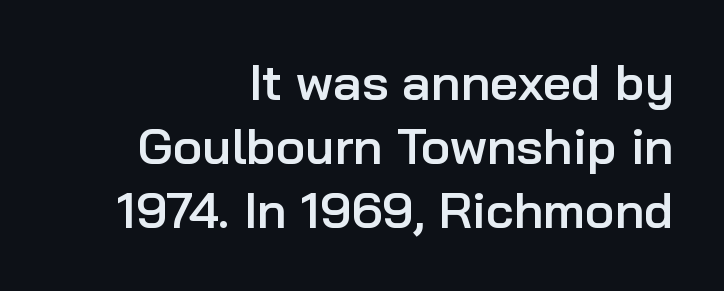
Q: Is the text bold? A: Semi-bold.
Q: Is the text italic (slanted)? A: No, it is upright.
Q: Is the typeface a serif or a sans-serif typeface? A: Sans-serif.
Q: Is the text underlined? A: No.
Q: How is the paragraph aligned? A: Right-aligned.
Q: Is the spacing between letters normal or unusually wide? A: Normal.
Q: Is the spacing between lines tight, normal or loose? A: Normal.
Q: Width (condensed, normal, or wide)? A: Normal.
Q: Stroke contrast? A: Low.
Q: x-height? A: Medium.
Q: Monospaced? A: No.
